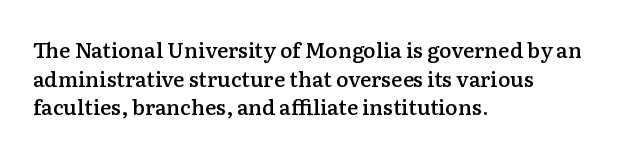
The image shows 21 px text type, upright; set left-aligned, normal line spacing (1.36x), normal letter spacing, not underlined.
